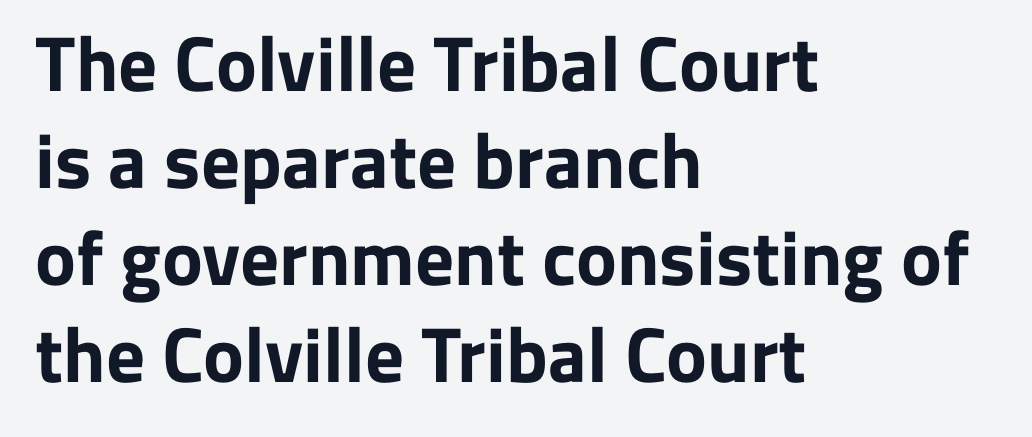
The image shows 77 px bold sans-serif type, upright; set left-aligned, normal line spacing (1.26x), normal letter spacing, not underlined; low stroke contrast and a medium x-height.
